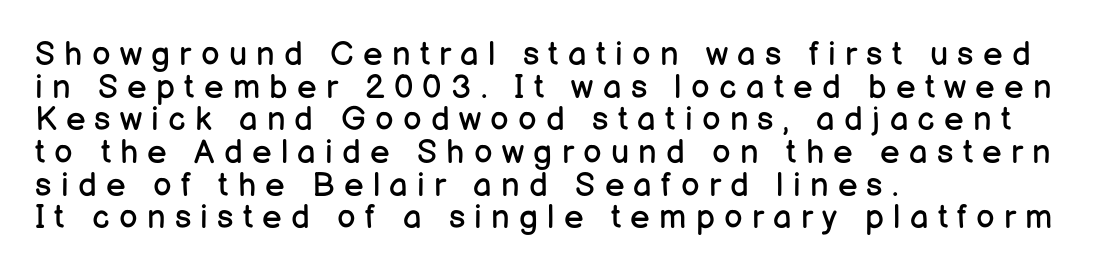
{"serif": "no", "italic": "no", "bold": "no", "weight": "regular", "width": "normal", "stroke_contrast": "low", "x_height": "medium", "monospaced": "no", "underline": "no", "align": "left", "line_spacing": "tight", "line_spacing_ratio": 0.99, "letter_spacing": "wide", "letter_spacing_em": 0.28, "glyph_px": 33}
